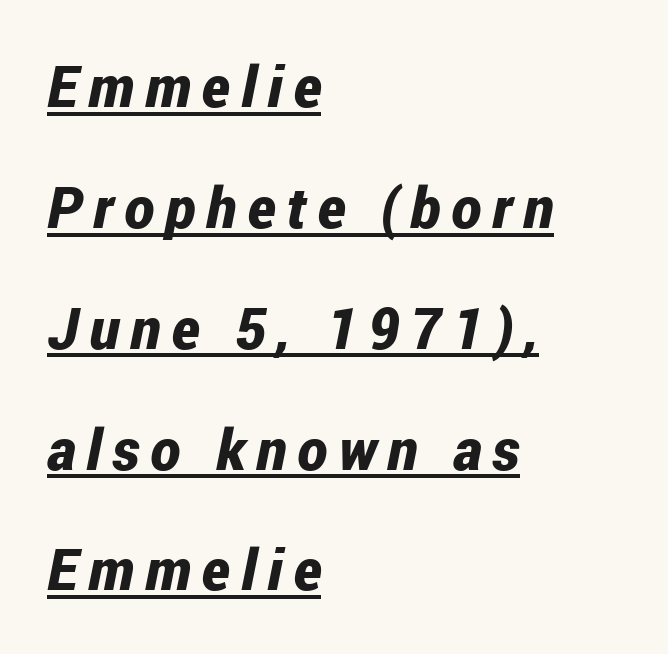
{"italic": "yes", "lean": "right", "slant_degrees": 12, "bold": "yes", "weight": "bold", "width": "condensed", "stroke_contrast": "low", "x_height": "medium", "monospaced": "no", "underline": "yes", "align": "left", "line_spacing": "loose", "line_spacing_ratio": 2.12, "glyph_px": 57}
